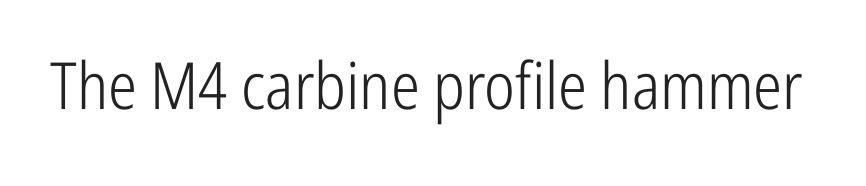
{"serif": "no", "italic": "no", "bold": "no", "weight": "light", "width": "condensed", "stroke_contrast": "low", "x_height": "medium", "monospaced": "no", "underline": "no", "letter_spacing": "normal", "letter_spacing_em": 0.0, "glyph_px": 65}
